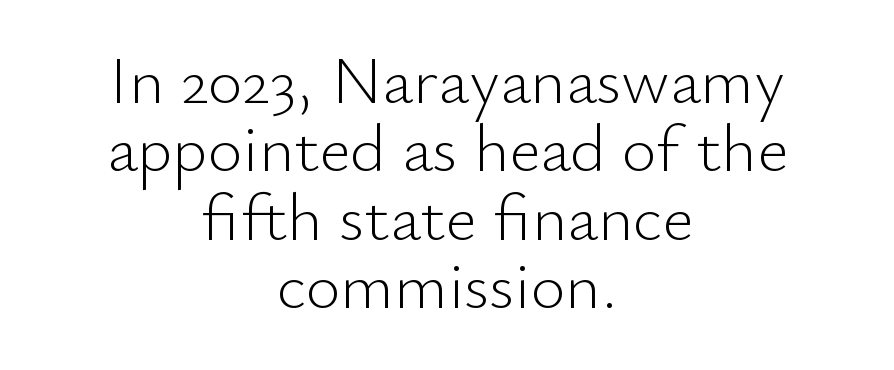
The image shows 67 px light sans-serif type, upright; set centered, tight line spacing (1.02x), normal letter spacing, not underlined; low stroke contrast and a small x-height.
